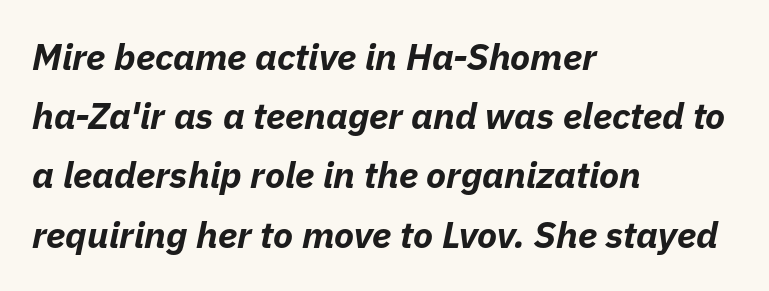
{"italic": "yes", "lean": "right", "slant_degrees": 11, "bold": "yes", "weight": "bold", "width": "normal", "stroke_contrast": "low", "x_height": "medium", "monospaced": "no", "underline": "no", "align": "left", "line_spacing": "normal", "line_spacing_ratio": 1.6, "letter_spacing": "normal", "letter_spacing_em": 0.0, "glyph_px": 37}
